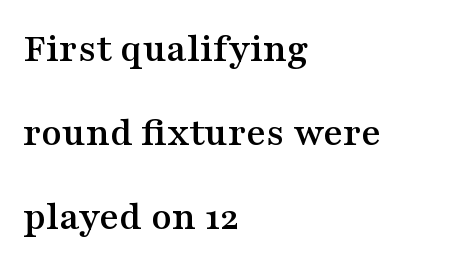
The image shows 42 px wide serif type, upright; set left-aligned, loose line spacing (2.0x), normal letter spacing, not underlined; medium stroke contrast and a medium x-height.
